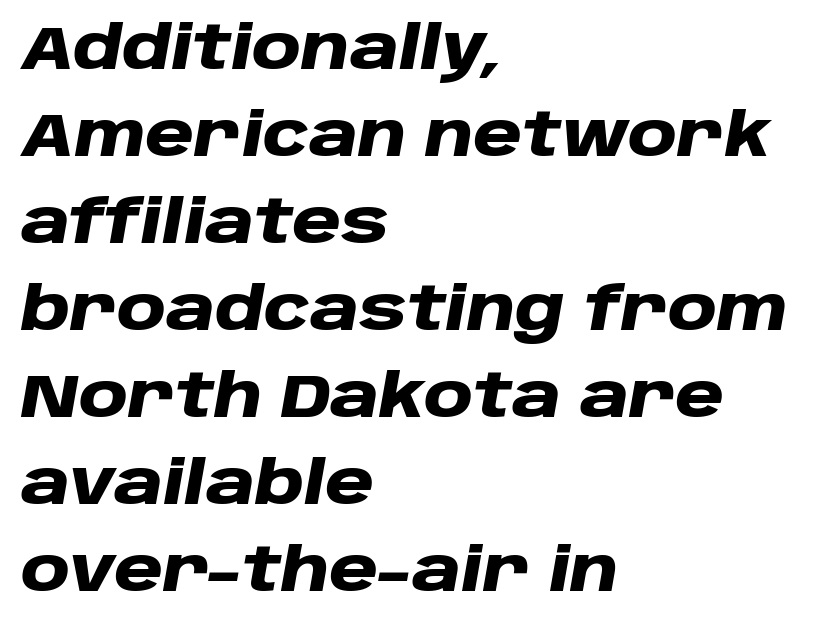
The image shows 60 px heavy, wide type, italic (leaning right); set left-aligned, normal line spacing (1.45x), normal letter spacing, not underlined; low stroke contrast and a large x-height.
